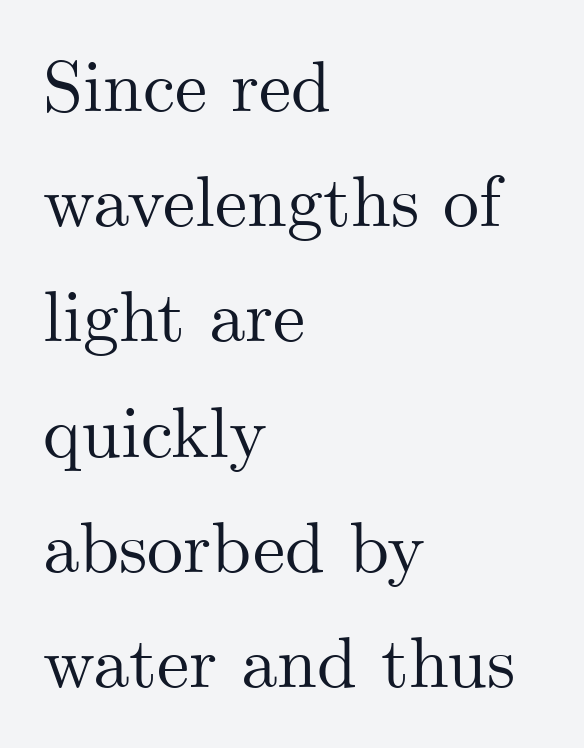
The image shows 72 px serif type, upright; set left-aligned, normal line spacing (1.6x), normal letter spacing, not underlined; medium stroke contrast and a small x-height.
